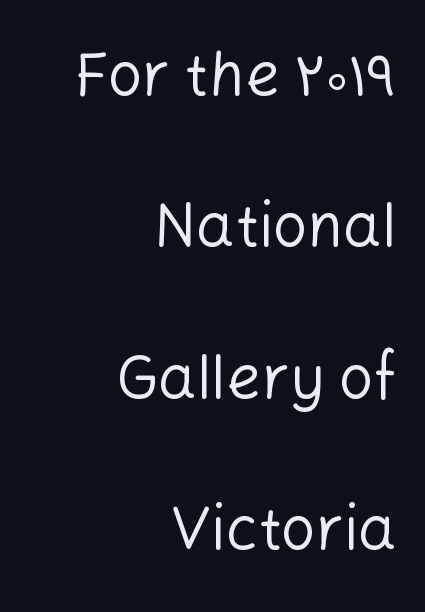
Q: Is the text bold? A: No.
Q: Is the text italic (slanted)? A: No, it is upright.
Q: Is the typeface a serif or a sans-serif typeface? A: Sans-serif.
Q: Is the text underlined? A: No.
Q: How is the paragraph aligned? A: Right-aligned.
Q: Is the spacing between letters normal or unusually wide? A: Normal.
Q: Is the spacing between lines tight, normal or loose? A: Loose.
Q: Width (condensed, normal, or wide)? A: Normal.
Q: Stroke contrast? A: Low.
Q: x-height? A: Medium.
Q: Monospaced? A: No.
